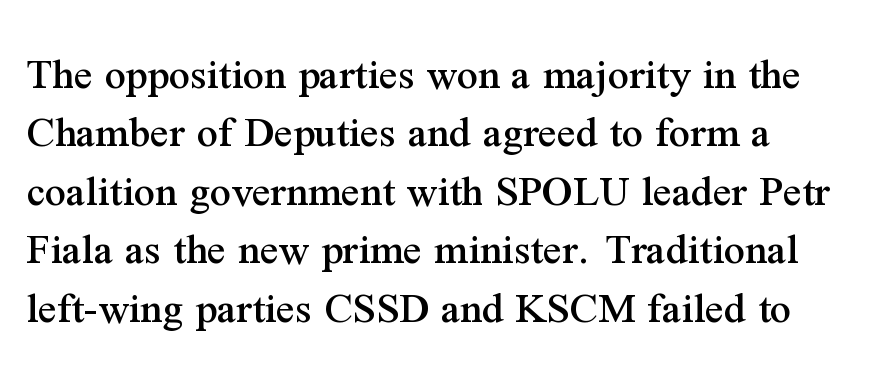
{"serif": "yes", "italic": "no", "width": "normal", "stroke_contrast": "medium", "x_height": "medium", "monospaced": "no", "underline": "no", "align": "left", "line_spacing": "normal", "line_spacing_ratio": 1.27, "letter_spacing": "normal", "letter_spacing_em": 0.0, "glyph_px": 46}
